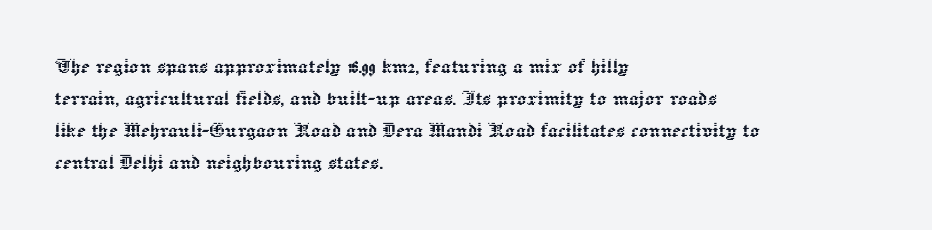
{"italic": "no", "underline": "no", "align": "left", "line_spacing": "normal", "line_spacing_ratio": 1.34, "letter_spacing": "normal", "letter_spacing_em": 0.0, "glyph_px": 24}
